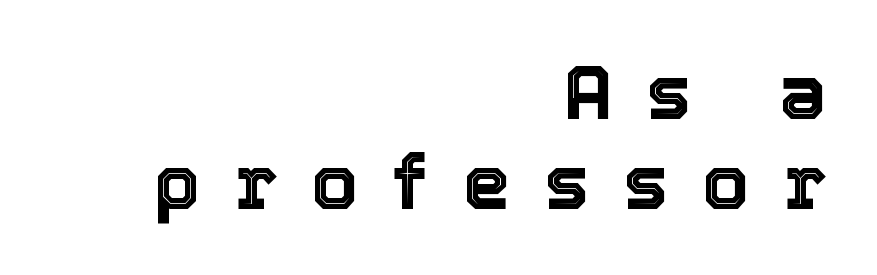
{"italic": "no", "width": "normal", "x_height": "medium", "monospaced": "no", "underline": "no", "align": "right", "line_spacing_ratio": 1.18, "letter_spacing": "wide", "letter_spacing_em": 0.44, "glyph_px": 76}
